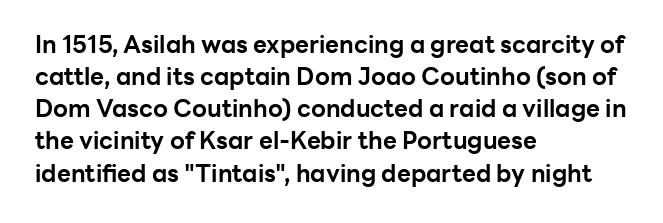
The image shows 24 px bold type, upright; set left-aligned, normal line spacing (1.34x), normal letter spacing, not underlined.
